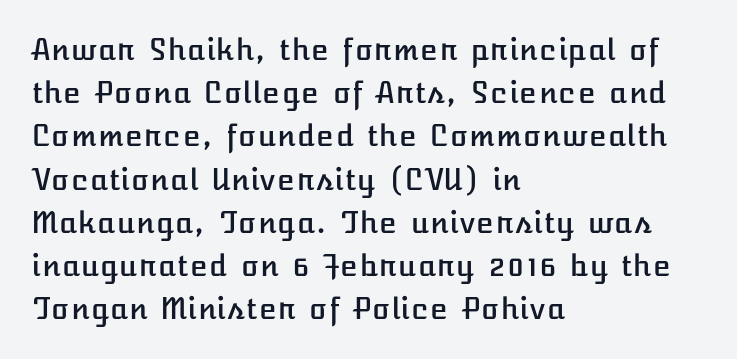
{"italic": "no", "width": "normal", "stroke_contrast": "low", "x_height": "medium", "underline": "no", "align": "left", "line_spacing": "normal", "line_spacing_ratio": 1.49, "letter_spacing": "normal", "letter_spacing_em": 0.0, "glyph_px": 29}
